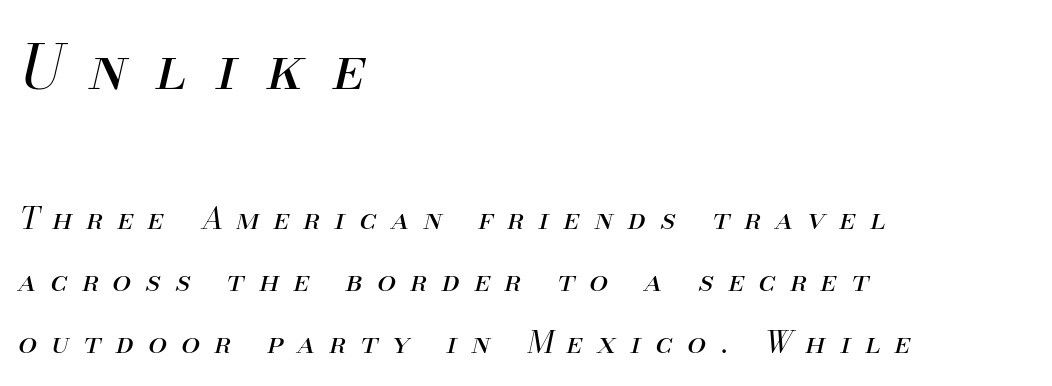
Nothing heavy about these letters — not bold at all. The rendering shrinks the type as you move from the upper chunk to the lower. Spacing verdict: proportional, widths tailored to each character. Honestly, the letter spacing is so wide it's the main thing you notice.
